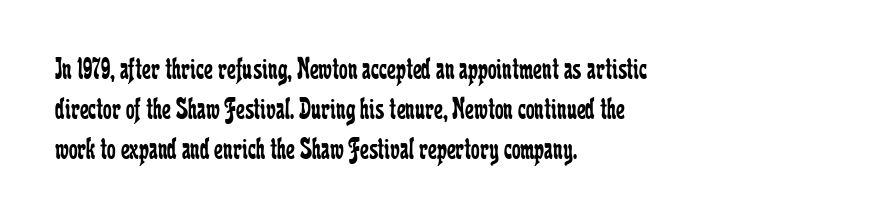
Unmarked baselines from the first word to the last. Leading: standard. Characters remain perfectly vertical along every line. These lines are rendered in a variable-pitch font. Weight: regular or lighter. Nothing unusual about the tracking: characters are spaced as the font intends.
